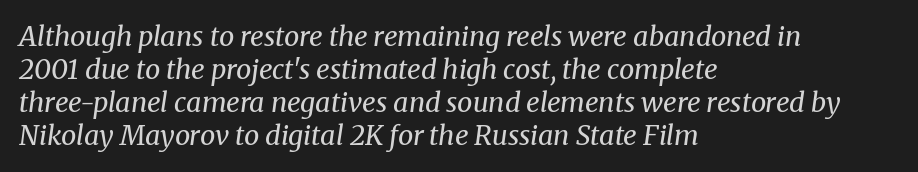
Q: Is the text bold? A: No.
Q: Is the text italic (slanted)? A: Yes, it leans right by about 8 degrees.
Q: Is the text underlined? A: No.
Q: How is the paragraph aligned? A: Left-aligned.
Q: Is the spacing between letters normal or unusually wide? A: Normal.
